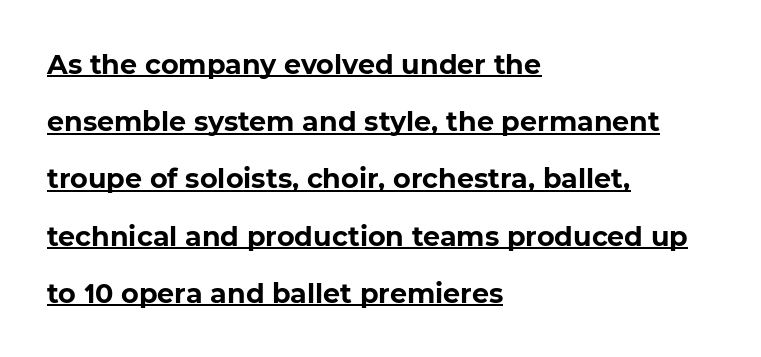
{"bold": "yes", "underline": "yes", "align": "left", "line_spacing": "loose", "line_spacing_ratio": 2.12, "letter_spacing": "normal", "letter_spacing_em": 0.0, "glyph_px": 27}
